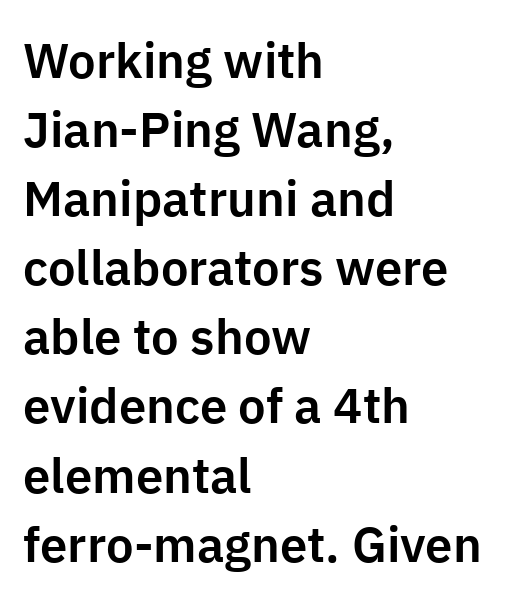
The paragraph shown leans on its left margin. Beneath every word, the page is bare. This is the regular roman posture of the typeface. Students, observe: this is what conventionally led text looks like. A typesetter would call this zero additional tracking.
